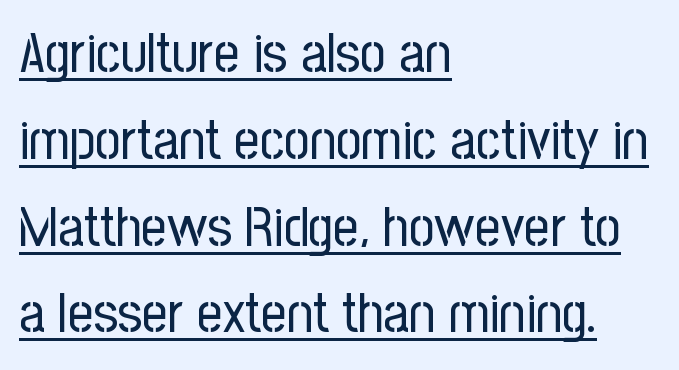
Which margin do the lines hug? The left one — the right edge is uneven. This is underlined copy, the kind a proofreader might mark for attention. This is roman type, the default non-slanted kind. Spacing verdict: proportional, widths tailored to each character. The letterforms sit at book weight or below. The text was rendered using a sans face with plain stroke endings.
